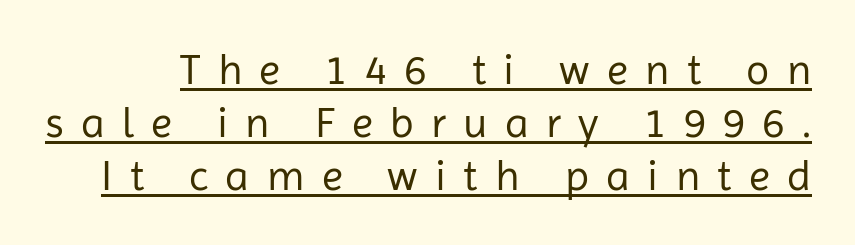
Q: Is the text bold? A: No.
Q: Is the text italic (slanted)? A: No, it is upright.
Q: Is the typeface a serif or a sans-serif typeface? A: Sans-serif.
Q: Is the text underlined? A: Yes.
Q: Is the spacing between letters normal or unusually wide? A: Unusually wide.
Q: Width (condensed, normal, or wide)? A: Normal.
Q: Stroke contrast? A: Low.
Q: x-height? A: Medium.
Q: Monospaced? A: No.
